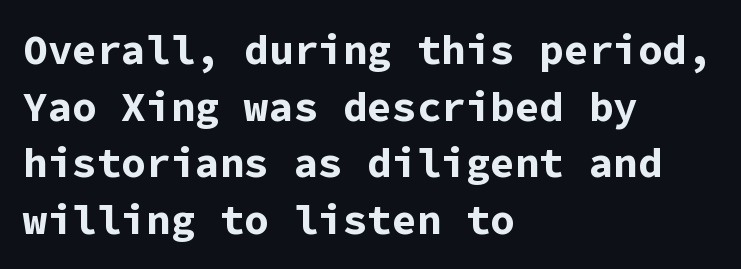
The image shows 41 px bold sans-serif type, upright, monospaced; set left-aligned, normal line spacing (1.38x), normal letter spacing, not underlined; low stroke contrast and a medium x-height.
